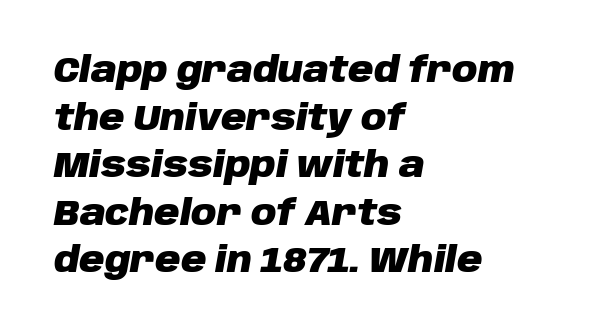
{"italic": "yes", "lean": "right", "slant_degrees": 10, "bold": "yes", "weight": "heavy", "width": "normal", "stroke_contrast": "low", "x_height": "large", "monospaced": "no", "underline": "no", "align": "left", "line_spacing": "normal", "line_spacing_ratio": 1.36, "letter_spacing": "normal", "letter_spacing_em": 0.0, "glyph_px": 35}
